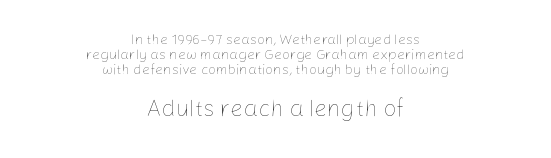
These two chunks differ in scale, with the bottom chunk taking the larger measure. Ordinary non-slanted type is in use. What stands out about the letter spacing? Nothing — it is the standard amount. The typeface has the unassuming heft of standard copy or less.
